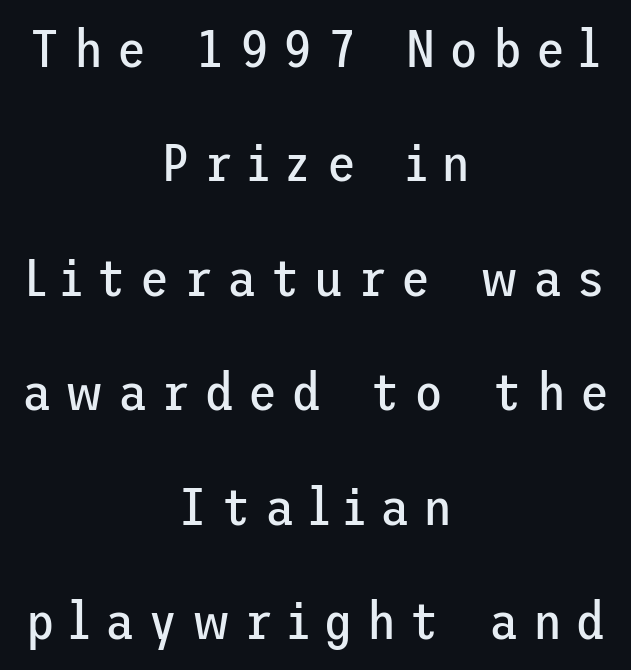
Q: Is the text bold? A: No.
Q: Is the text italic (slanted)? A: No, it is upright.
Q: Is the typeface a serif or a sans-serif typeface? A: Sans-serif.
Q: Is the text underlined? A: No.
Q: How is the paragraph aligned? A: Centered.
Q: Is the spacing between letters normal or unusually wide? A: Unusually wide.
Q: Is the spacing between lines tight, normal or loose? A: Loose.
Q: Width (condensed, normal, or wide)? A: Normal.
Q: Stroke contrast? A: Low.
Q: x-height? A: Medium.
